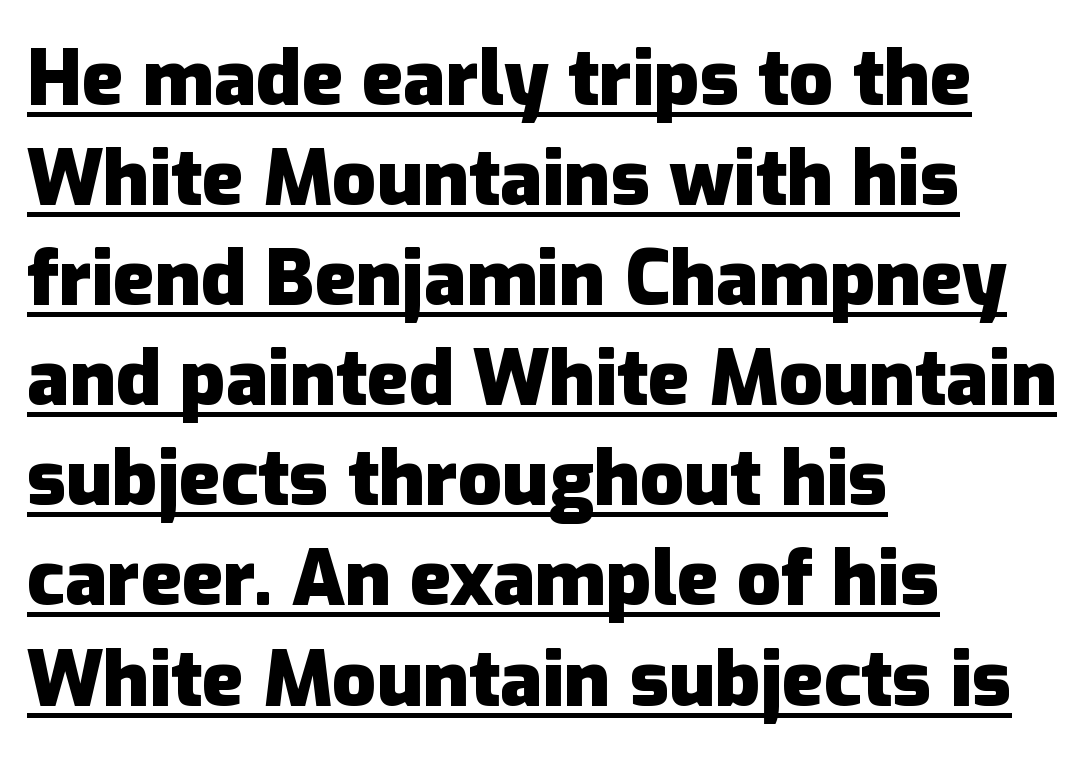
The image shows 77 px heavy sans-serif type, upright; set left-aligned, normal line spacing (1.3x), normal letter spacing, underlined; low stroke contrast and a medium x-height.
